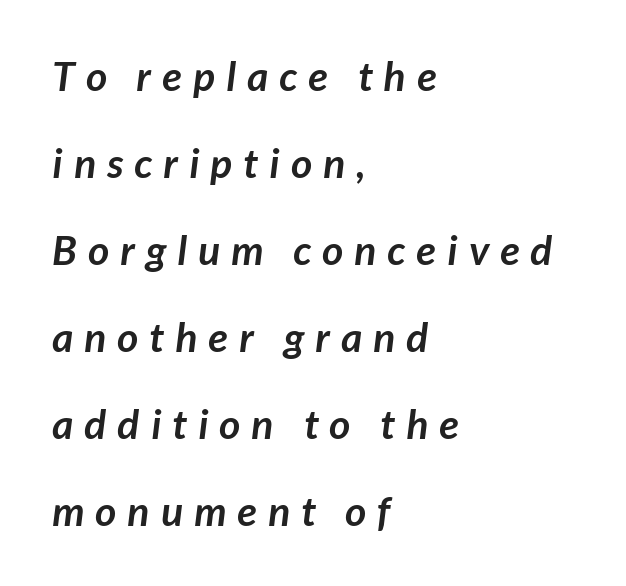
{"serif": "no", "bold": "yes", "weight": "semibold", "width": "normal", "stroke_contrast": "low", "x_height": "medium", "monospaced": "no", "underline": "no", "align": "left", "line_spacing": "loose", "line_spacing_ratio": 2.12, "letter_spacing": "wide", "letter_spacing_em": 0.27, "glyph_px": 41}
